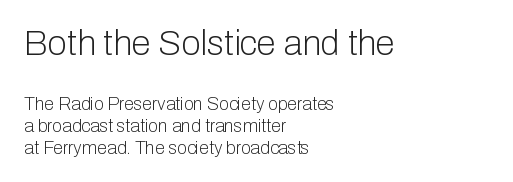
{"serif": "no", "italic": "no", "bold": "no", "weight": "light", "width": "normal", "stroke_contrast": "low", "x_height": "medium", "monospaced": "no", "underline": "no", "align": "left", "line_spacing_ratio": 1.21, "letter_spacing": "normal", "letter_spacing_em": 0.0, "larger_block": "first", "size_ratio": 1.94, "glyph_px": 35}
